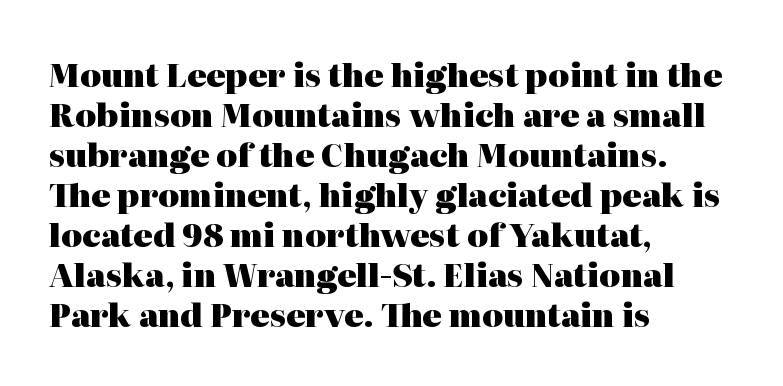
Q: Is the text bold? A: Yes.
Q: Is the text italic (slanted)? A: No, it is upright.
Q: Is the typeface a serif or a sans-serif typeface? A: Serif.
Q: Is the text underlined? A: No.
Q: How is the paragraph aligned? A: Left-aligned.
Q: Is the spacing between letters normal or unusually wide? A: Normal.
Q: Is the spacing between lines tight, normal or loose? A: Normal.
Q: Width (condensed, normal, or wide)? A: Normal.
Q: Stroke contrast? A: High.
Q: x-height? A: Medium.
Q: Monospaced? A: No.
